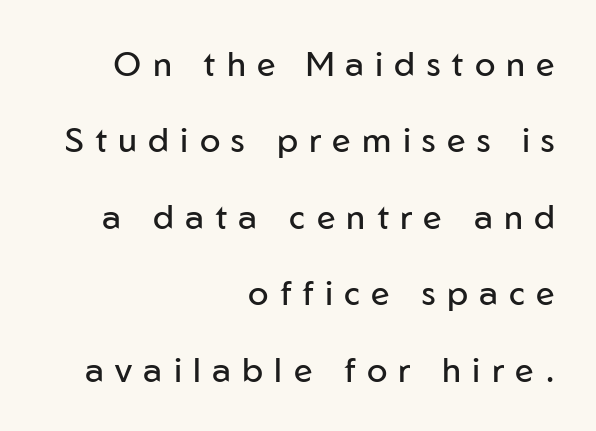
Observe the wide spacing: letters keep a clear distance from each other. Does the copy run flush right? Yes — the right margin is perfectly even. The text was rendered using a sans face with plain stroke endings. A typesetter would call this proportional, since set widths differ per character.
